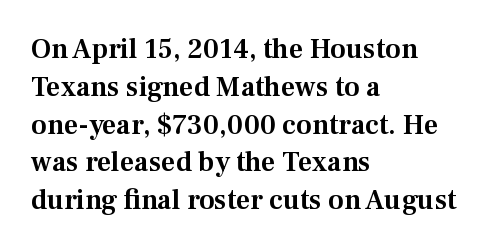
Q: Is the text italic (slanted)? A: No, it is upright.
Q: Is the typeface a serif or a sans-serif typeface? A: Serif.
Q: Is the text underlined? A: No.
Q: How is the paragraph aligned? A: Left-aligned.
Q: Is the spacing between letters normal or unusually wide? A: Normal.
Q: Is the spacing between lines tight, normal or loose? A: Normal.
Q: Width (condensed, normal, or wide)? A: Normal.
Q: Stroke contrast? A: Medium.
Q: x-height? A: Medium.
Q: Monospaced? A: No.
